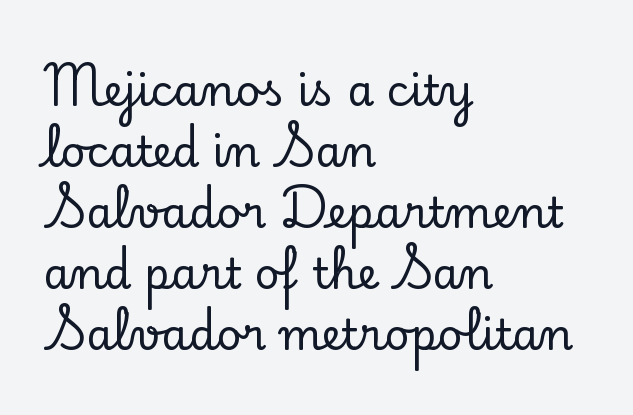
{"serif": "yes", "italic": "no", "width": "normal", "stroke_contrast": "low", "x_height": "small", "monospaced": "no", "underline": "no", "align": "left", "line_spacing": "normal", "line_spacing_ratio": 1.42, "letter_spacing": "normal", "letter_spacing_em": 0.0, "glyph_px": 43}
